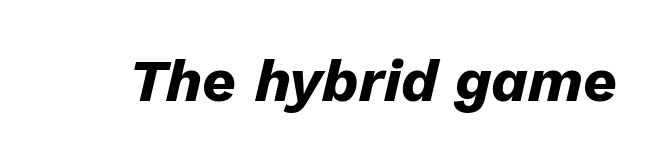
{"italic": "yes", "lean": "right", "slant_degrees": 13, "bold": "yes", "weight": "heavy", "width": "normal", "stroke_contrast": "low", "x_height": "medium", "monospaced": "no", "underline": "no", "letter_spacing": "normal", "letter_spacing_em": 0.0, "glyph_px": 59}
